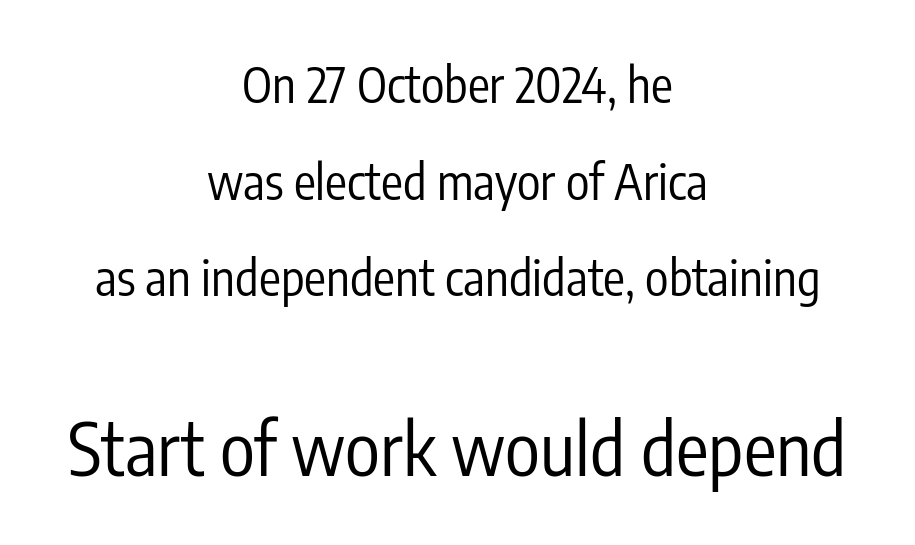
Q: Is the text bold? A: No.
Q: Is the text italic (slanted)? A: No, it is upright.
Q: Is the typeface a serif or a sans-serif typeface? A: Sans-serif.
Q: Is the text underlined? A: No.
Q: How is the paragraph aligned? A: Centered.
Q: Is the spacing between letters normal or unusually wide? A: Normal.
Q: Is the spacing between lines tight, normal or loose? A: Loose.
Q: Which block of text is set in a larger size, the first (top) or the second (bottom)? A: The second (bottom) one.
Q: Width (condensed, normal, or wide)? A: Condensed.
Q: Stroke contrast? A: Low.
Q: x-height? A: Medium.
Q: Monospaced? A: No.
